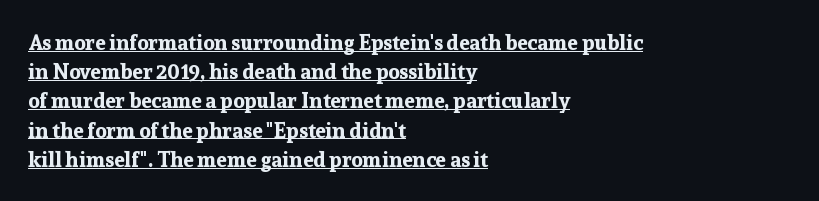
The image shows 21 px bold type, upright; set left-aligned, normal line spacing (1.39x), normal letter spacing, underlined.
